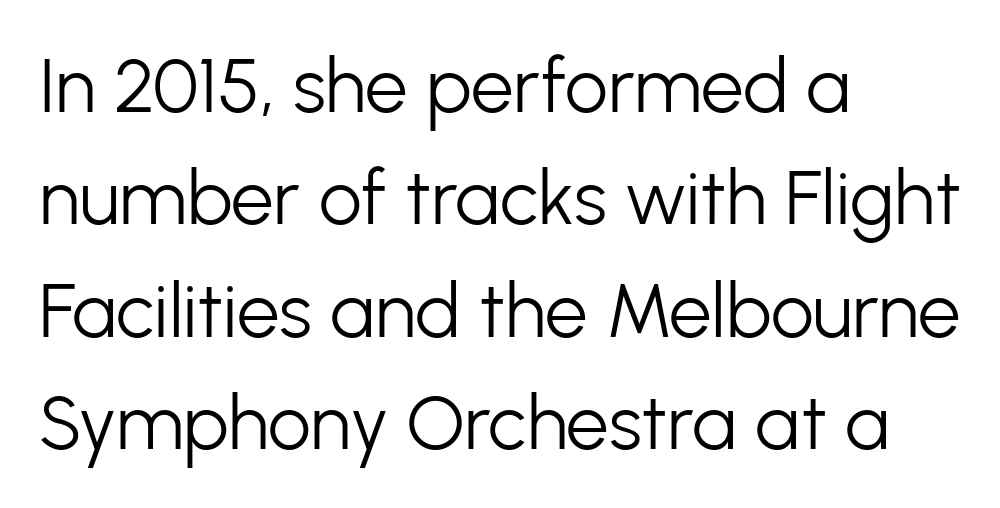
The image shows 76 px light sans-serif type, upright; set left-aligned, normal line spacing (1.48x), normal letter spacing, not underlined; low stroke contrast and a medium x-height.
